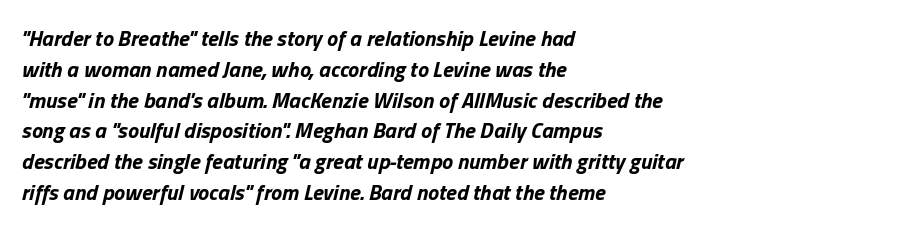
The image shows 22 px bold type, italic (leaning right); set left-aligned, normal line spacing (1.4x), normal letter spacing, not underlined.
